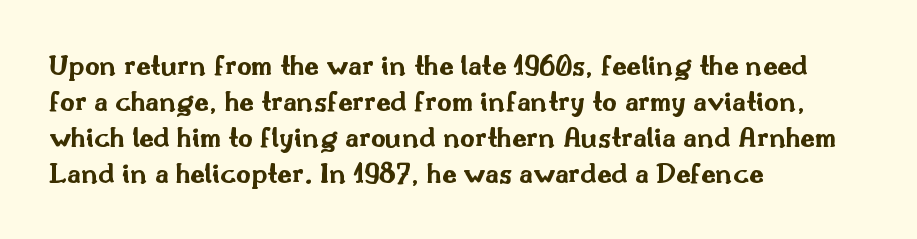
Italic? Not at all — the glyphs are vertical. Glance below the letters and you will spot only blank space. Note the varied advance widths — an 'i' is clearly narrower than an 'm'. Casual observation: everything's shoved over to the left. Serifs: no, the terminals of the letterforms are clean.
